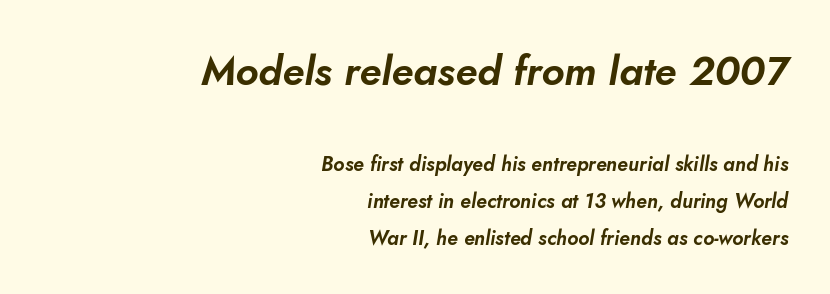
Notice how the stems are inclined rather than vertical — that's the hallmark of italics. Lines of text with bare space underneath. The composition opens big and finishes small. Words appear dense and cohesive because spacing is normal. You could not count columns in this text — the font is proportionally spaced.
